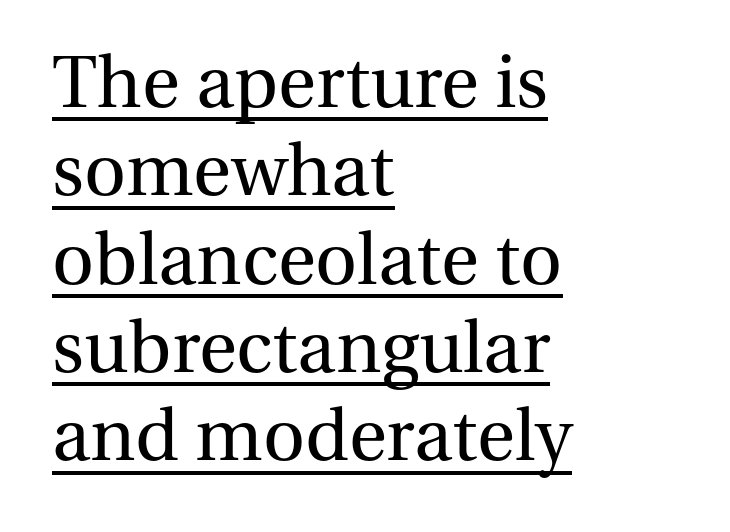
{"serif": "yes", "italic": "no", "bold": "no", "weight": "regular", "width": "normal", "stroke_contrast": "medium", "x_height": "medium", "monospaced": "no", "underline": "yes", "align": "left", "line_spacing_ratio": 1.21, "letter_spacing": "normal", "letter_spacing_em": 0.0, "glyph_px": 73}
